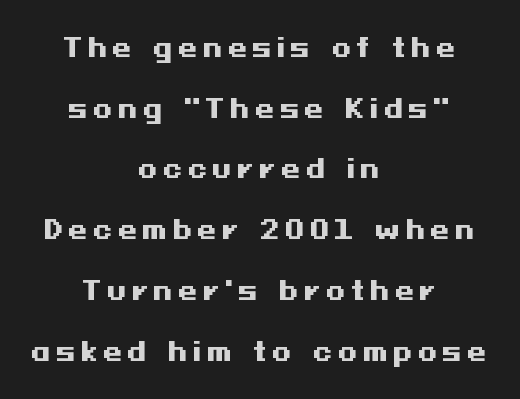
Q: Is the text bold? A: Yes.
Q: Is the text italic (slanted)? A: No, it is upright.
Q: Is the text underlined? A: No.
Q: How is the paragraph aligned? A: Centered.
Q: Is the spacing between letters normal or unusually wide? A: Unusually wide.
Q: Is the spacing between lines tight, normal or loose? A: Loose.
